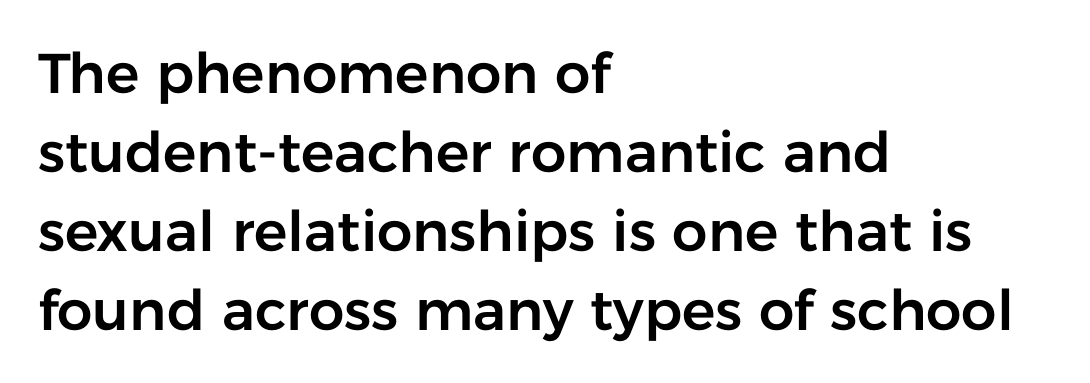
{"serif": "no", "italic": "no", "width": "normal", "stroke_contrast": "low", "x_height": "medium", "monospaced": "no", "underline": "no", "align": "left", "line_spacing": "normal", "line_spacing_ratio": 1.41, "letter_spacing": "normal", "letter_spacing_em": 0.0, "glyph_px": 56}
